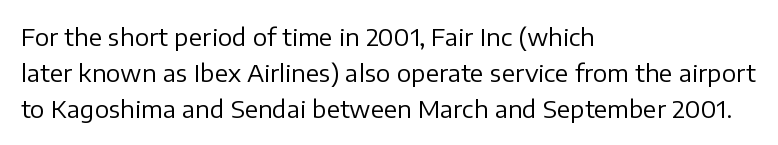
{"italic": "no", "bold": "no", "underline": "no", "align": "left", "line_spacing": "normal", "line_spacing_ratio": 1.5, "letter_spacing": "normal", "letter_spacing_em": 0.0, "glyph_px": 24}
